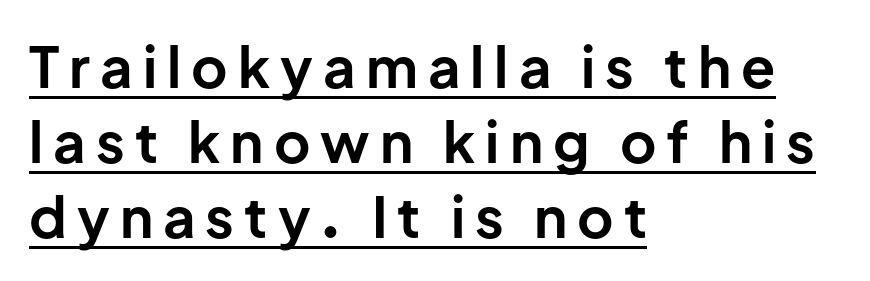
Q: Is the text bold? A: Yes.
Q: Is the text italic (slanted)? A: No, it is upright.
Q: Is the typeface a serif or a sans-serif typeface? A: Sans-serif.
Q: Is the text underlined? A: Yes.
Q: How is the paragraph aligned? A: Left-aligned.
Q: Is the spacing between lines tight, normal or loose? A: Normal.
Q: Width (condensed, normal, or wide)? A: Normal.
Q: Stroke contrast? A: Low.
Q: x-height? A: Medium.
Q: Monospaced? A: No.
